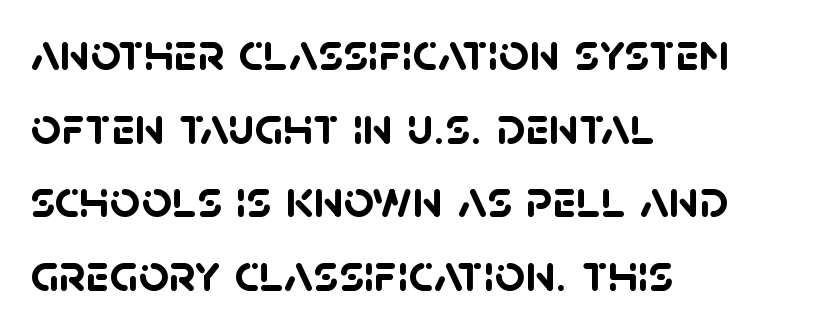
The image shows 53 px semibold sans-serif type; set left-aligned, normal line spacing (1.39x), normal letter spacing, not underlined; low stroke contrast and a large x-height.
